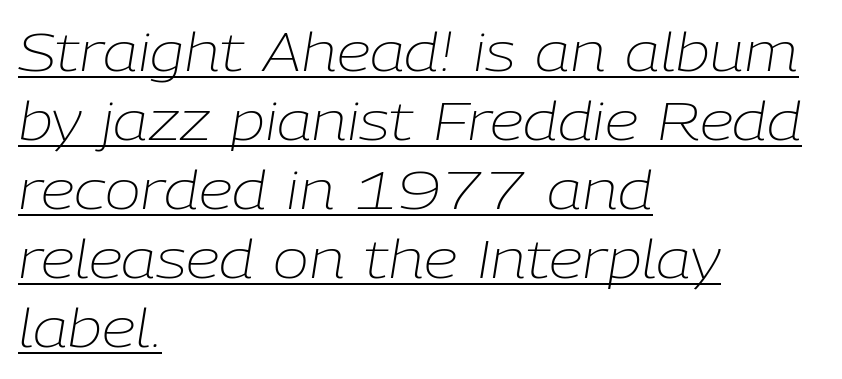
The image shows 54 px light type, italic (leaning right); set left-aligned, normal line spacing (1.28x), normal letter spacing, underlined; low stroke contrast and a medium x-height.
